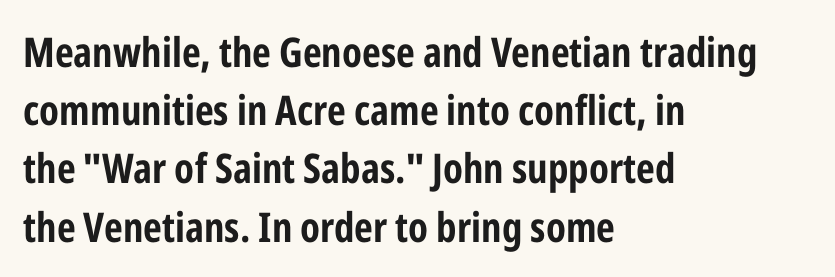
The image shows 41 px bold, condensed sans-serif type, upright; set left-aligned, normal line spacing (1.42x), normal letter spacing, not underlined; low stroke contrast and a medium x-height.
